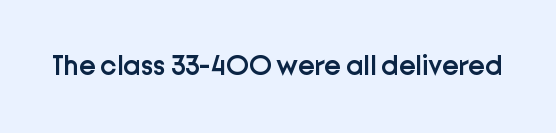
A bit beefed up — I'd call it semibold rather than bold. Look at the tracking — it's just the regular setting, nothing added. The space beneath each line is pristine and unruled. Varying glyph widths throughout — classic text-font behaviour. Typographically, this falls in the sans-serif category.
